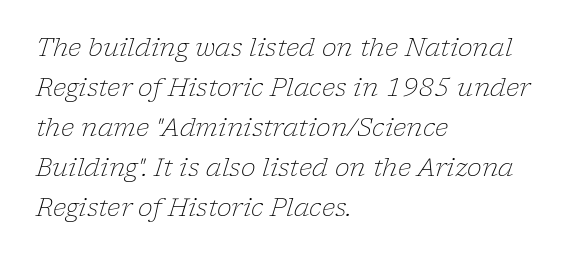
The image shows 25 px text type, italic (leaning right); set left-aligned, normal line spacing (1.6x), normal letter spacing, not underlined.
